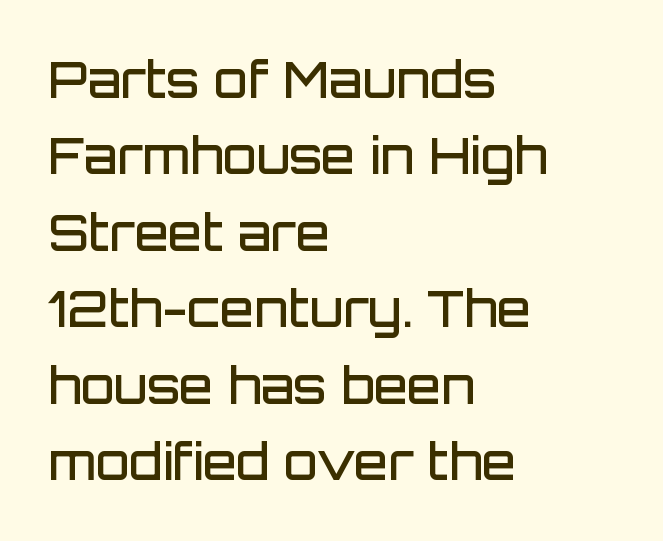
{"serif": "no", "italic": "no", "bold": "semi", "weight": "semibold", "width": "normal", "stroke_contrast": "low", "x_height": "large", "monospaced": "no", "underline": "no", "align": "left", "line_spacing": "normal", "line_spacing_ratio": 1.56, "letter_spacing": "normal", "letter_spacing_em": 0.0, "glyph_px": 49}
